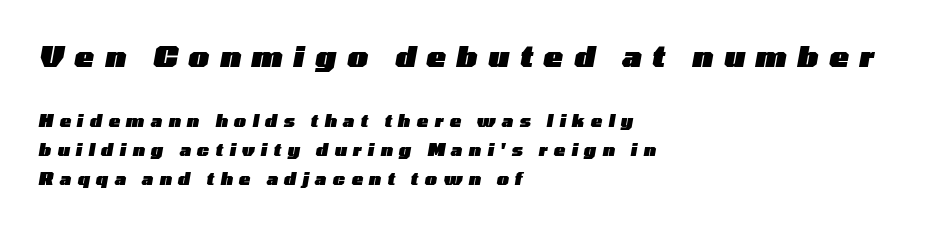
What stands out about the letter spacing? Its width — letters are far apart. The passage shown is typed in a proportional face where columns would drift. The face used here appears at its bigger size in the upper chunk. There's an unmistakable incline to the writing here.
